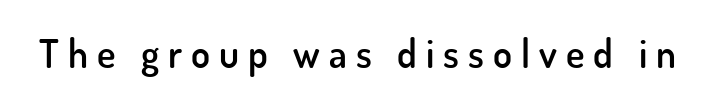
{"serif": "no", "italic": "no", "bold": "semi", "weight": "semibold", "width": "normal", "stroke_contrast": "low", "x_height": "small", "monospaced": "no", "underline": "no", "letter_spacing": "wide", "letter_spacing_em": 0.23, "glyph_px": 39}
